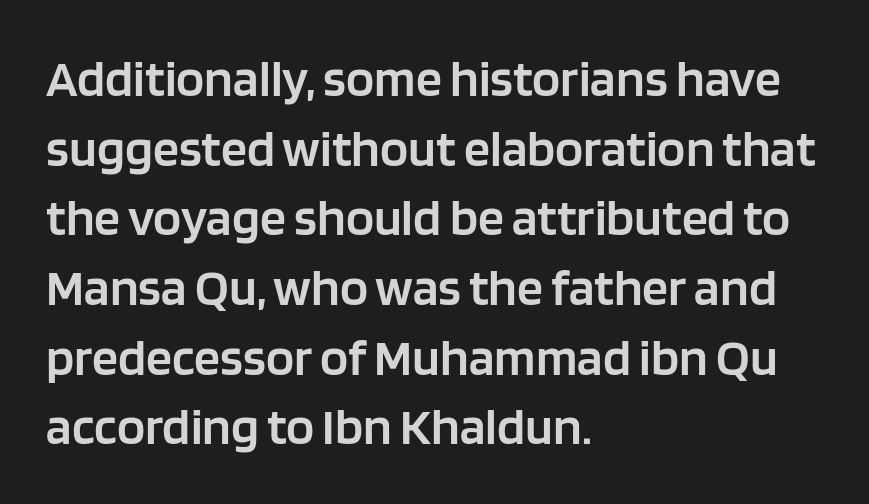
Q: Is the text bold? A: Semi-bold.
Q: Is the text italic (slanted)? A: No, it is upright.
Q: Is the typeface a serif or a sans-serif typeface? A: Sans-serif.
Q: Is the text underlined? A: No.
Q: How is the paragraph aligned? A: Left-aligned.
Q: Is the spacing between letters normal or unusually wide? A: Normal.
Q: Is the spacing between lines tight, normal or loose? A: Normal.
Q: Width (condensed, normal, or wide)? A: Normal.
Q: Stroke contrast? A: Low.
Q: x-height? A: Large.
Q: Monospaced? A: No.
